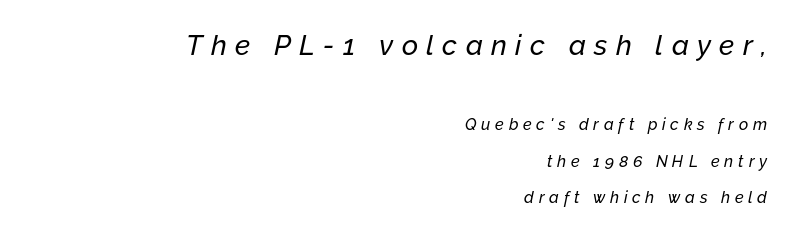
The image shows 28 px text type, italic (leaning right); set right-aligned, loose line spacing (2.28x), unusually wide letter spacing (+0.3 em), not underlined; the first (top) block is 1.75x larger; low stroke contrast and a medium x-height.
